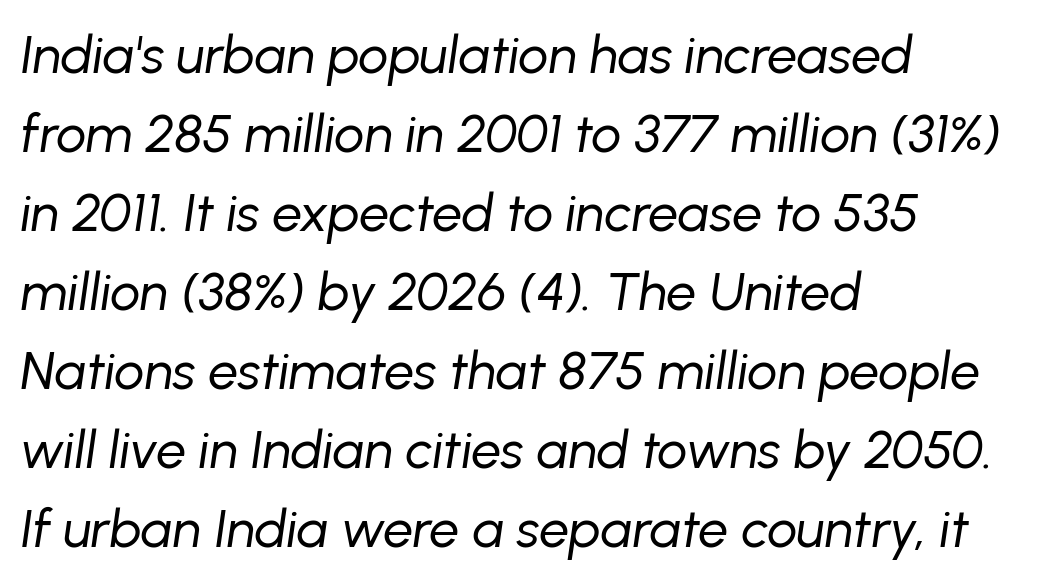
{"italic": "yes", "lean": "right", "slant_degrees": 8, "bold": "no", "weight": "regular", "width": "normal", "stroke_contrast": "low", "x_height": "medium", "monospaced": "no", "underline": "no", "align": "left", "line_spacing": "normal", "line_spacing_ratio": 1.49, "letter_spacing": "normal", "letter_spacing_em": 0.0, "glyph_px": 53}
